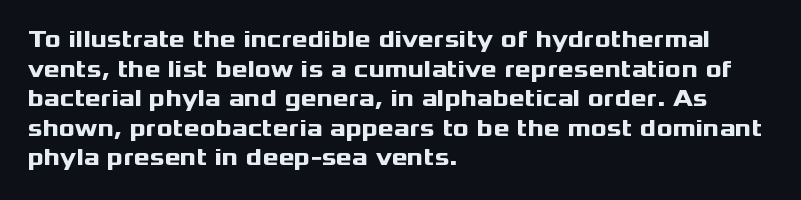
Nobody drew a line under any word here. The lettering stays uniformly vertical, giving the passage a roman look. Each word holds together tightly as a unit, with standard inter-letter gaps. A student would call this left alignment; a typographer would say flush left, rag right. Typographic density is high because the face is bold.
